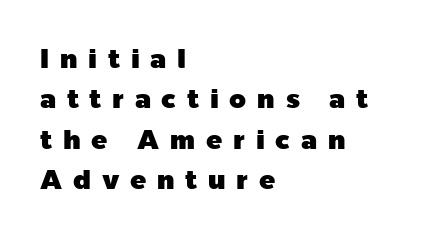
Q: Is the text italic (slanted)? A: No, it is upright.
Q: Is the text underlined? A: No.
Q: How is the paragraph aligned? A: Left-aligned.
Q: Is the spacing between letters normal or unusually wide? A: Unusually wide.
Q: Is the spacing between lines tight, normal or loose? A: Normal.
